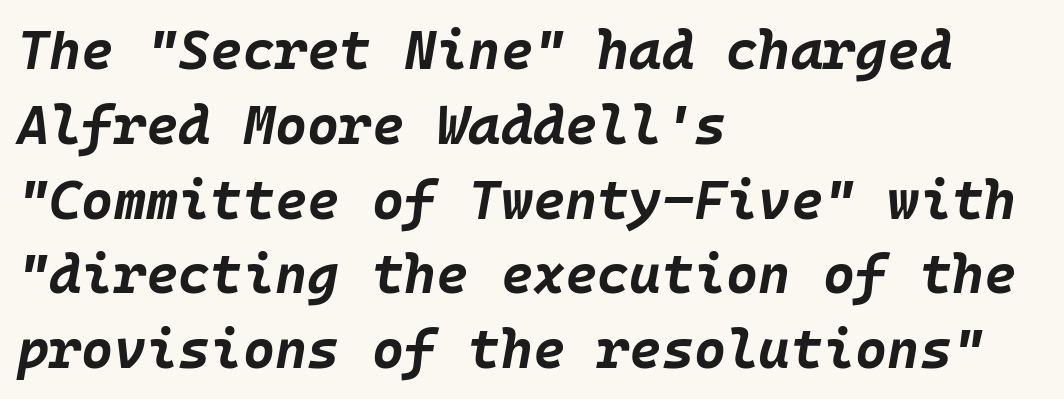
Q: Is the text bold? A: Yes.
Q: Is the text italic (slanted)? A: Yes, it leans right by about 10 degrees.
Q: Is the text underlined? A: No.
Q: How is the paragraph aligned? A: Left-aligned.
Q: Is the spacing between letters normal or unusually wide? A: Normal.
Q: Is the spacing between lines tight, normal or loose? A: Normal.
Q: Width (condensed, normal, or wide)? A: Normal.
Q: Stroke contrast? A: Low.
Q: x-height? A: Large.
